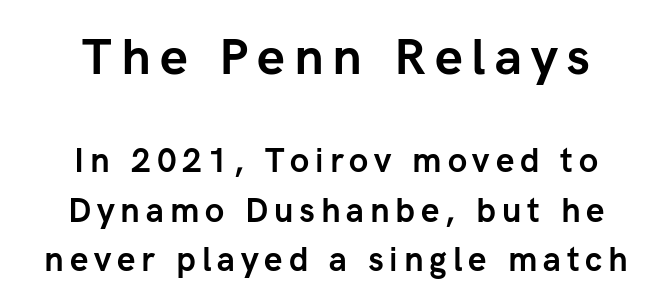
These lines stack symmetrically, like a column narrowing and widening about its center. Observe the absence of serifs on each vertical stroke in this sample. Each glyph is drawn with heavy, bold strokes. Which of the two is more prominent by size? The first, at the top. The passage shown stacks its lines at a standard gap.
